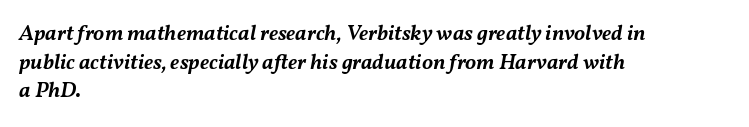
Bare-footed words on every line. The designer left line spacing at the default. The ragged edge is on the right, which tells us the setting is flush left. The passage shown leans; its letterforms are oblique. Honestly, the letter spacing is just normal — you wouldn't notice it.
